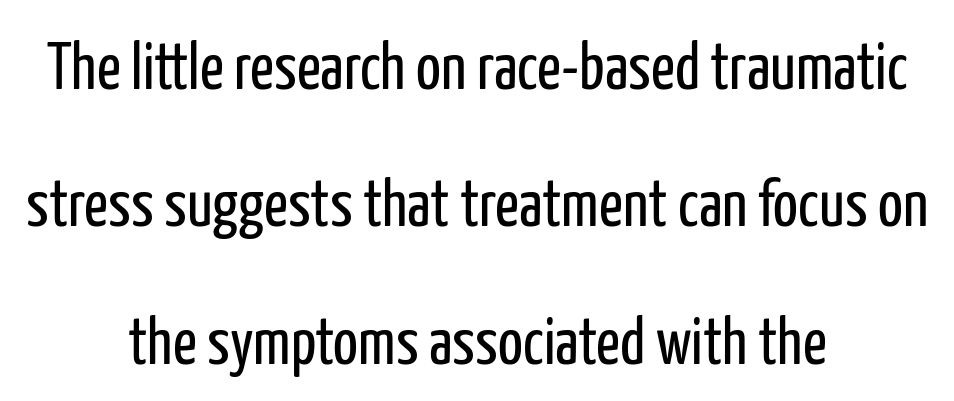
Leading is clearly above the norm, producing a sparse column. Here the designer chose a conventional face with non-uniform glyph widths. This is sans-serif lettering, the kind often seen on screens and signage. Underlining? Definitely not there. These lines are centered, leaving both edges ragged.
